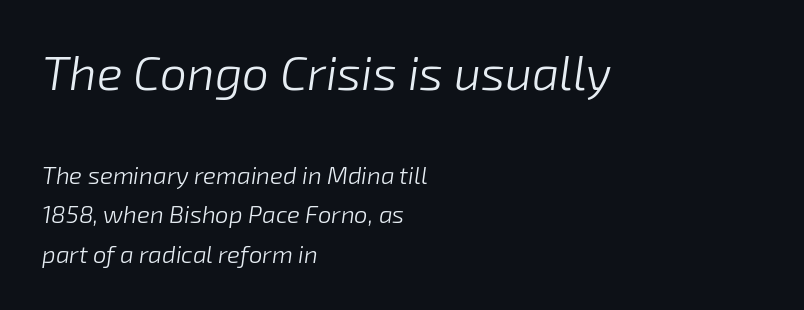
Q: Is the text bold? A: No.
Q: Is the text italic (slanted)? A: Yes, it leans right by about 8 degrees.
Q: Is the text underlined? A: No.
Q: How is the paragraph aligned? A: Left-aligned.
Q: Is the spacing between letters normal or unusually wide? A: Normal.
Q: Is the spacing between lines tight, normal or loose? A: Normal.
Q: Which block of text is set in a larger size, the first (top) or the second (bottom)? A: The first (top) one.
Q: Width (condensed, normal, or wide)? A: Normal.
Q: Stroke contrast? A: Low.
Q: x-height? A: Medium.
Q: Monospaced? A: No.
